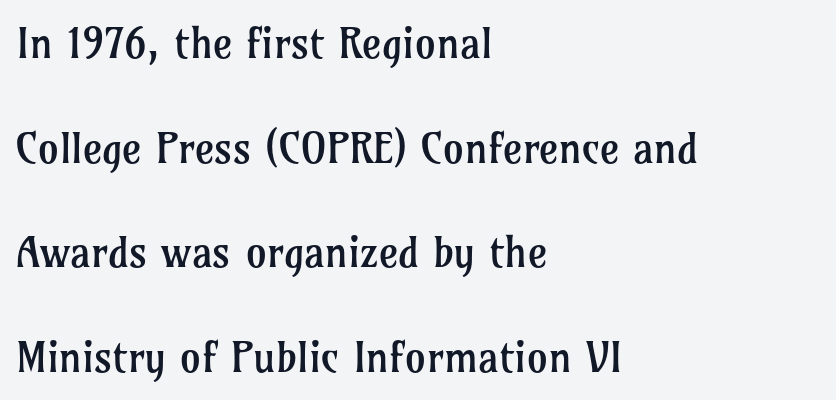
Q: Is the text bold? A: No.
Q: Is the text italic (slanted)? A: No, it is upright.
Q: Is the typeface a serif or a sans-serif typeface? A: Serif.
Q: Is the text underlined? A: No.
Q: How is the paragraph aligned? A: Left-aligned.
Q: Is the spacing between letters normal or unusually wide? A: Normal.
Q: Is the spacing between lines tight, normal or loose? A: Loose.
Q: Width (condensed, normal, or wide)? A: Normal.
Q: Stroke contrast? A: Low.
Q: x-height? A: Medium.
Q: Monospaced? A: No.
